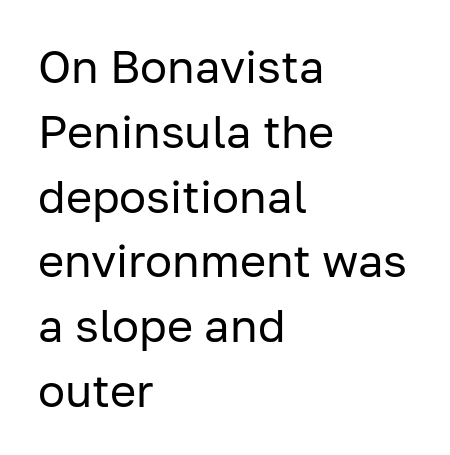
Q: Is the text bold? A: No.
Q: Is the text italic (slanted)? A: No, it is upright.
Q: Is the typeface a serif or a sans-serif typeface? A: Sans-serif.
Q: Is the text underlined? A: No.
Q: How is the paragraph aligned? A: Left-aligned.
Q: Is the spacing between letters normal or unusually wide? A: Normal.
Q: Is the spacing between lines tight, normal or loose? A: Normal.
Q: Width (condensed, normal, or wide)? A: Normal.
Q: Stroke contrast? A: Low.
Q: x-height? A: Medium.
Q: Monospaced? A: No.
